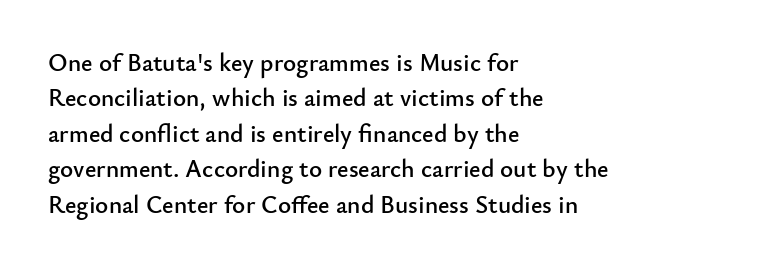
The line texture is even and compact thanks to regular tracking. Glance below the letters and you will spot only blank space. It's the straight-up-and-down kind of type. Each line starts at the same left margin while the right side varies. Reading down the column, the eye jumps a familiar distance to each next line.
